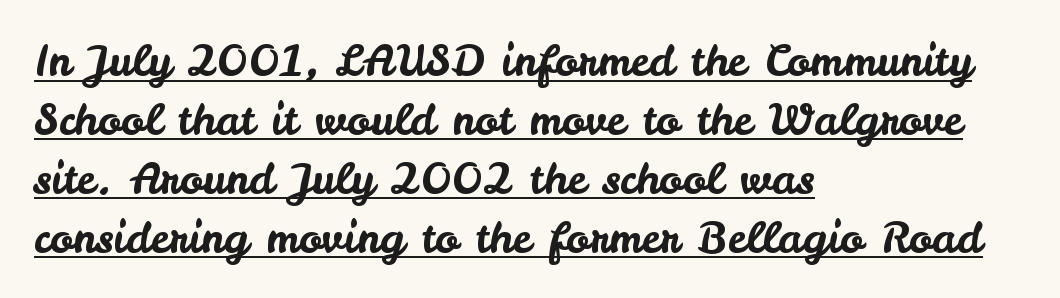
Q: Is the text italic (slanted)? A: Yes.
Q: Is the typeface a serif or a sans-serif typeface? A: Sans-serif.
Q: Is the text underlined? A: Yes.
Q: How is the paragraph aligned? A: Left-aligned.
Q: Is the spacing between letters normal or unusually wide? A: Normal.
Q: Is the spacing between lines tight, normal or loose? A: Normal.
Q: Width (condensed, normal, or wide)? A: Normal.
Q: Stroke contrast? A: Low.
Q: x-height? A: Small.
Q: Monospaced? A: No.
